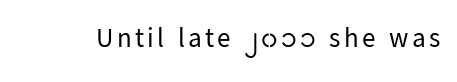
The image shows 27 px text type, upright; set not underlined.
